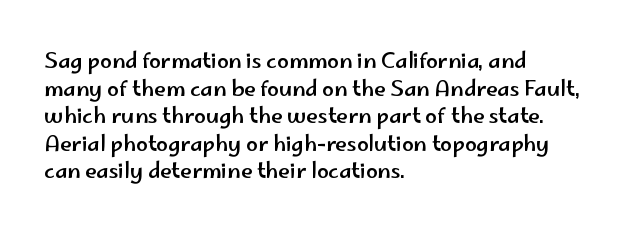
The image shows 21 px text type, upright; set left-aligned, normal line spacing (1.31x), normal letter spacing, not underlined.
